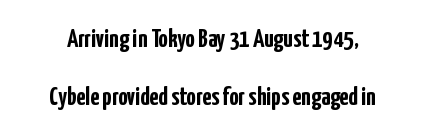
Q: Is the text bold? A: Yes.
Q: Is the text italic (slanted)? A: No, it is upright.
Q: Is the text underlined? A: No.
Q: Is the spacing between letters normal or unusually wide? A: Normal.
Q: Is the spacing between lines tight, normal or loose? A: Loose.
